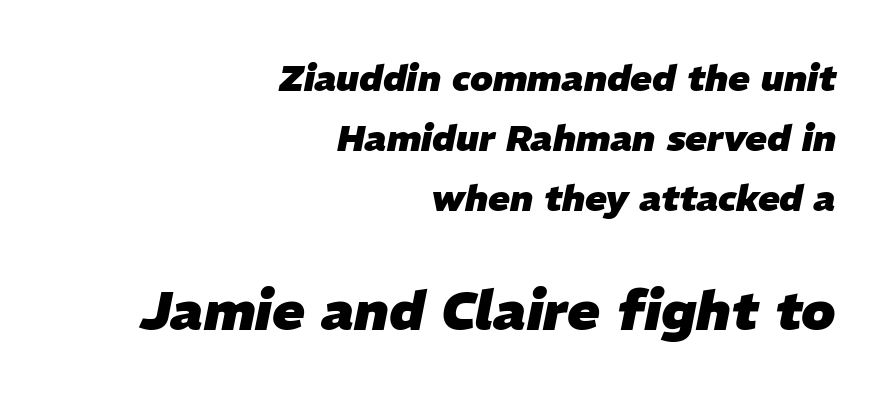
The image shows 54 px heavy type, italic (leaning right); set right-aligned, normal line spacing (1.66x), normal letter spacing, not underlined; the second (bottom) block is 1.5x larger; low stroke contrast and a medium x-height.
